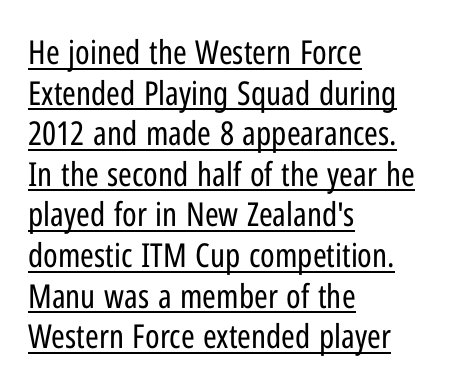
This is roman type, the default non-slanted kind. Nothing heavy about these letters — not bold at all. Is the letter spacing exaggerated? No — it looks like the ordinary default. Left-aligned paragraph, ragged on the right. Note the varied advance widths — an 'i' is clearly narrower than an 'm'. The rendered words wear a rule along their underside.
